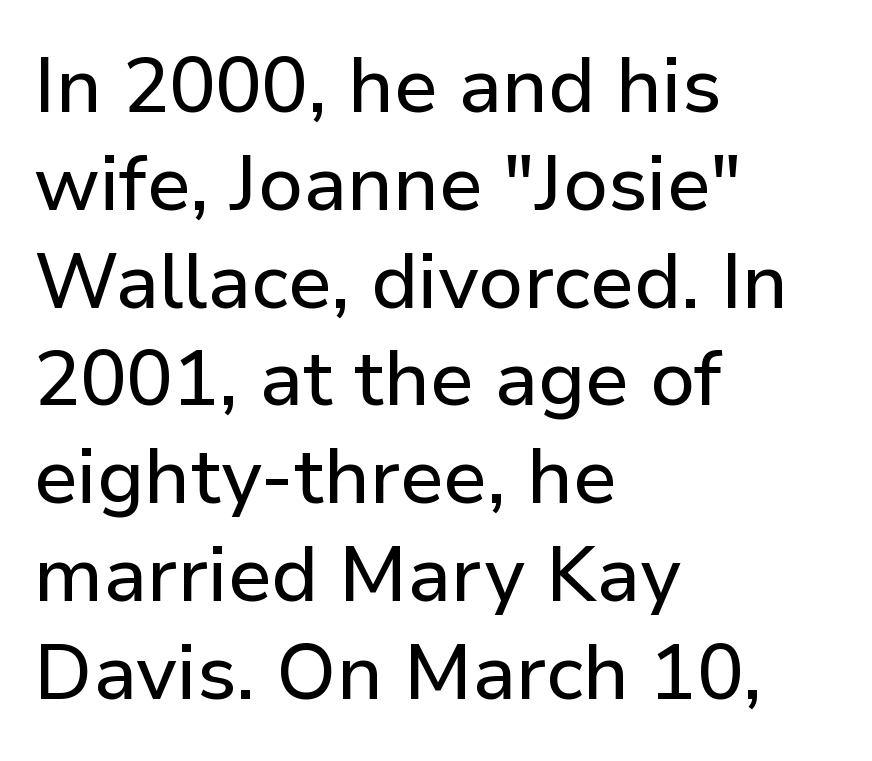
The image shows 77 px sans-serif type, upright; set left-aligned, normal line spacing (1.27x), normal letter spacing, not underlined; low stroke contrast and a medium x-height.
